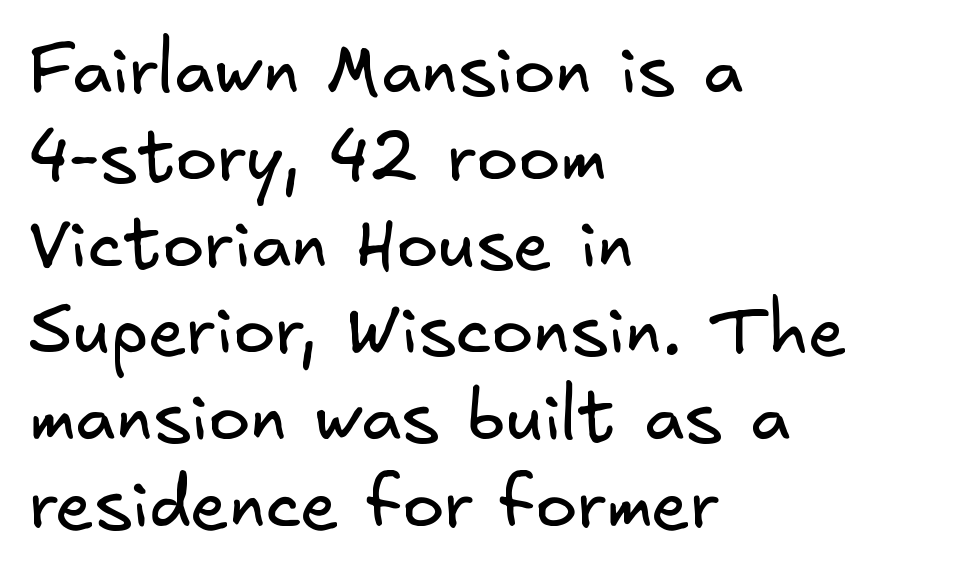
{"serif": "no", "bold": "no", "weight": "regular", "width": "normal", "stroke_contrast": "low", "x_height": "small", "underline": "no", "align": "left", "line_spacing_ratio": 1.24, "letter_spacing": "normal", "letter_spacing_em": 0.0, "glyph_px": 70}
